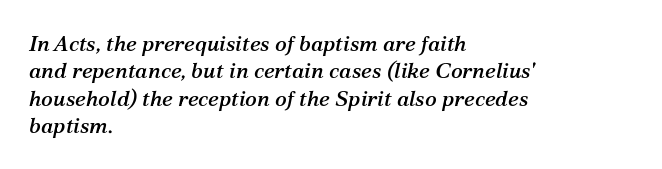
Q: Is the text italic (slanted)? A: Yes, it leans right by about 12 degrees.
Q: Is the text underlined? A: No.
Q: How is the paragraph aligned? A: Left-aligned.
Q: Is the spacing between letters normal or unusually wide? A: Normal.
